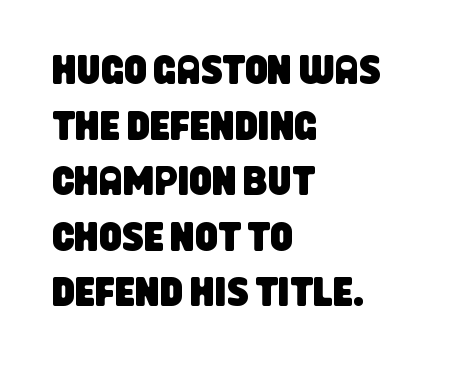
These lines sit exactly where default settings would place them. Compared with typical body copy, the letter spacing here is the same. Spacing verdict: proportional, widths tailored to each character. The ragged edge is on the right, which tells us the setting is flush left.
